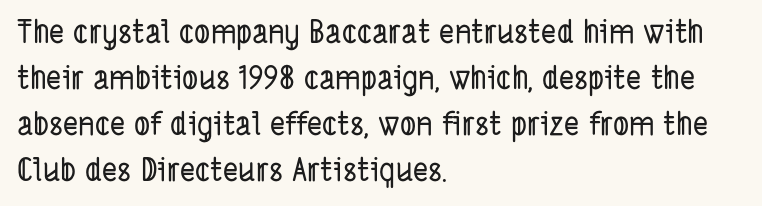
Q: Is the typeface a serif or a sans-serif typeface? A: Sans-serif.
Q: Is the text underlined? A: No.
Q: How is the paragraph aligned? A: Left-aligned.
Q: Is the spacing between letters normal or unusually wide? A: Normal.
Q: Is the spacing between lines tight, normal or loose? A: Normal.
Q: Width (condensed, normal, or wide)? A: Condensed.
Q: Stroke contrast? A: Low.
Q: x-height? A: Medium.
Q: Monospaced? A: No.
